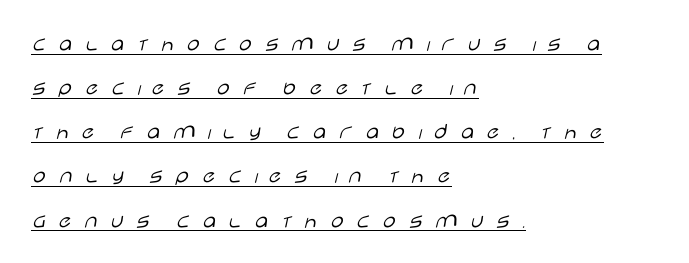
The image shows 23 px text type; set left-aligned, loose line spacing (1.92x), unusually wide letter spacing (+0.44 em), underlined.
